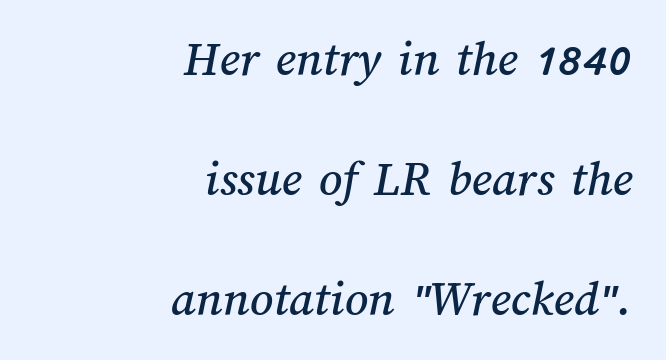
Q: Is the text underlined? A: No.
Q: How is the paragraph aligned? A: Right-aligned.
Q: Is the spacing between letters normal or unusually wide? A: Normal.
Q: Is the spacing between lines tight, normal or loose? A: Loose.
Q: Width (condensed, normal, or wide)? A: Normal.
Q: Stroke contrast? A: Medium.
Q: x-height? A: Medium.
Q: Monospaced? A: No.
